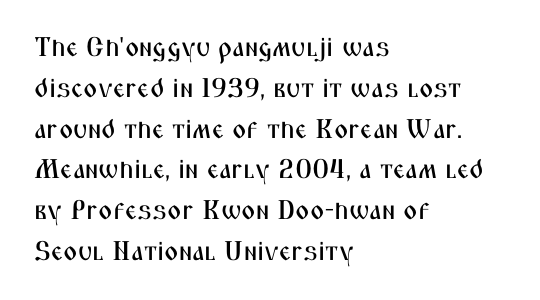
The typography opts for an upright posture over an oblique one. Descenders hang freely into open space. The rag falls on the right side of this text block. No extra tracking has been applied to these lines. Does the leading feel generous? No, just average.
